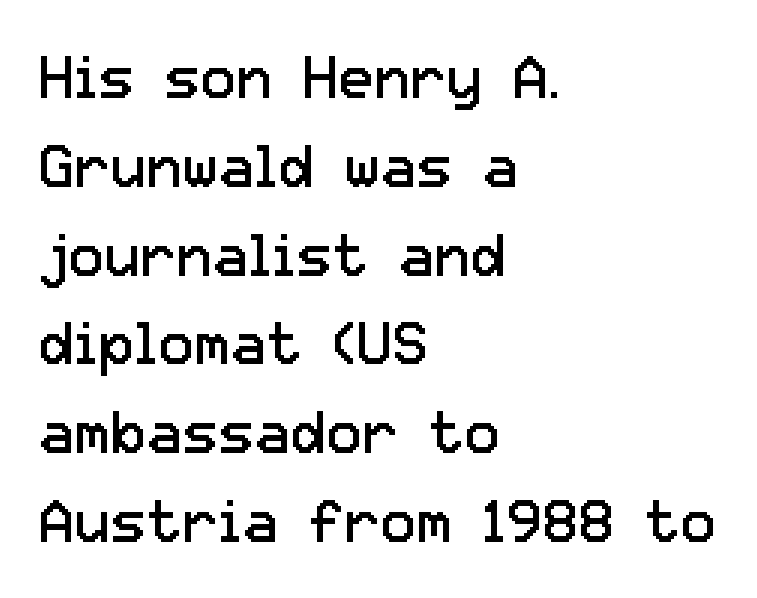
{"serif": "no", "italic": "no", "bold": "no", "weight": "regular", "width": "normal", "stroke_contrast": "low", "x_height": "medium", "monospaced": "no", "underline": "no", "align": "left", "line_spacing": "normal", "line_spacing_ratio": 1.48, "letter_spacing": "normal", "letter_spacing_em": 0.0, "glyph_px": 60}
